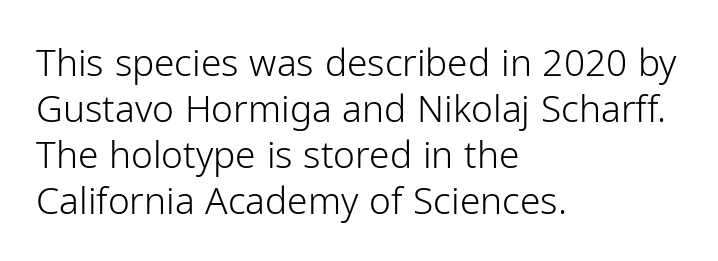
Ordinary non-slanted type is in use. These lines are set flush left with a ragged right edge. Here the designer chose a conventional face with non-uniform glyph widths. There is no visible air inserted between adjacent glyphs. The strokes are not fattened; the text isn't bold.
